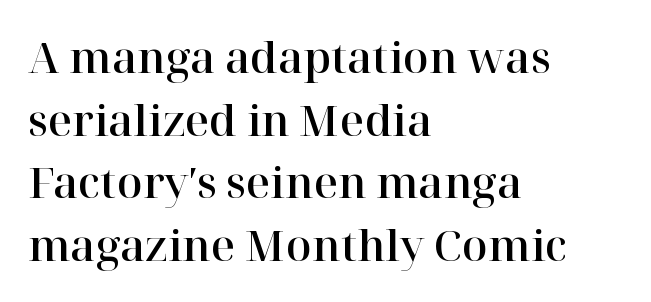
The rendering uses natural spacing where letterforms have individual widths. The lines are quadded left. The strip under each line holds only bare page. Italic? Not at all — the glyphs are vertical.
